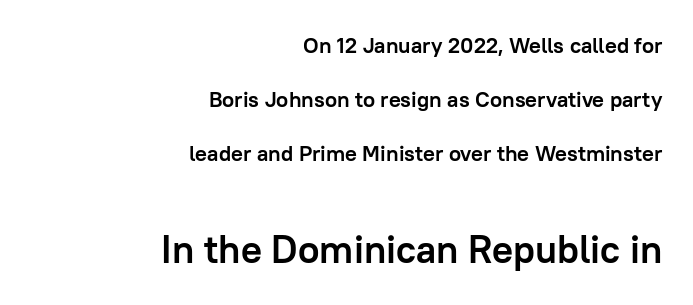
{"serif": "no", "italic": "no", "bold": "yes", "weight": "semibold", "width": "normal", "stroke_contrast": "low", "x_height": "medium", "monospaced": "no", "underline": "no", "align": "right", "line_spacing": "loose", "line_spacing_ratio": 2.45, "letter_spacing": "normal", "letter_spacing_em": 0.0, "larger_block": "second", "size_ratio": 1.77, "glyph_px": 39}
